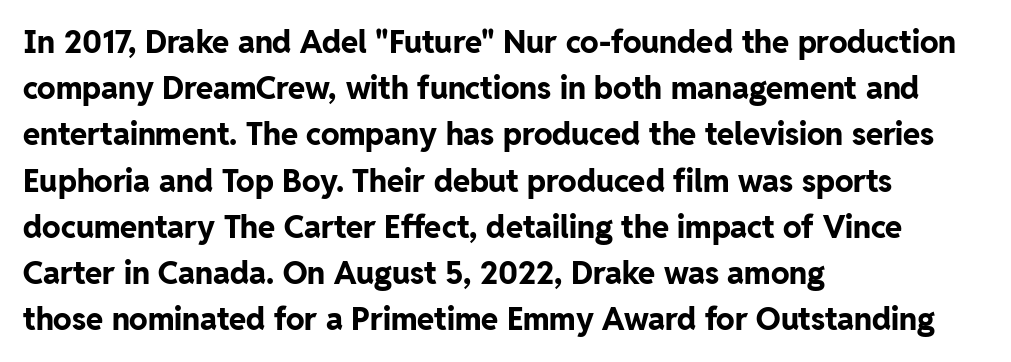
The image shows 31 px bold sans-serif type, upright; set left-aligned, normal line spacing (1.49x), normal letter spacing, not underlined; low stroke contrast and a medium x-height.
